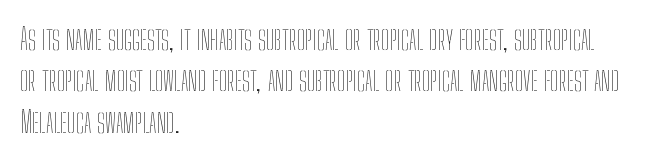
{"italic": "no", "bold": "no", "weight": "thin", "width": "condensed", "stroke_contrast": "low", "x_height": "medium", "monospaced": "no", "underline": "no", "align": "left", "line_spacing": "normal", "line_spacing_ratio": 1.38, "letter_spacing": "normal", "letter_spacing_em": 0.0, "glyph_px": 30}
